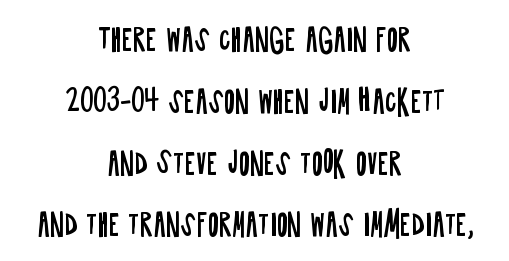
The letters stand upright; this is a roman face. Each line is balanced around a shared central axis. The specimen omits any rule beneath the text block's lines. The cut favours lightness, reaching ordinary text weight at its darkest. Observe the ordinary spacing: letters are neighbours, not strangers. Here the designer chose a conventional face with non-uniform glyph widths.
